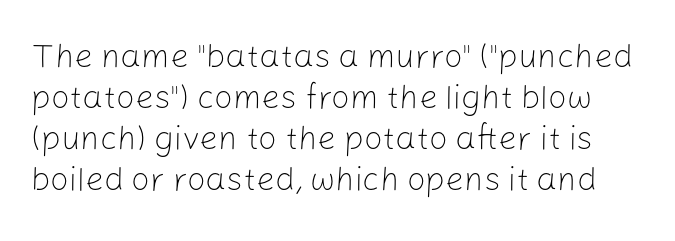
{"serif": "no", "italic": "no", "bold": "no", "weight": "light", "width": "normal", "stroke_contrast": "low", "x_height": "medium", "monospaced": "no", "underline": "no", "line_spacing_ratio": 1.24, "letter_spacing": "normal", "letter_spacing_em": 0.0, "glyph_px": 33}
